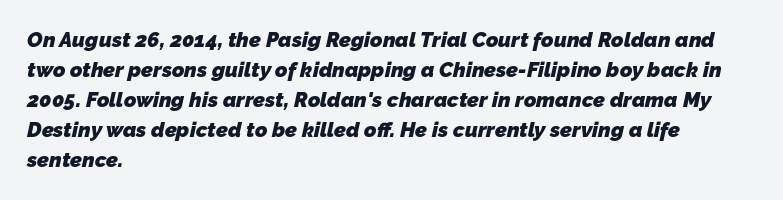
Q: Is the text bold? A: Yes.
Q: Is the text underlined? A: No.
Q: How is the paragraph aligned? A: Left-aligned.
Q: Is the spacing between letters normal or unusually wide? A: Normal.
Q: Is the spacing between lines tight, normal or loose? A: Normal.
